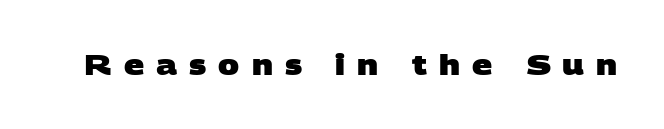
Honestly, there is no underline to notice here at all. A typesetter would call this proportional, since set widths differ per character. The glyphs have the mass of a bold cut. In terms of letterform style, serifs are entirely absent. The letterforms stand isolated, each surrounded by extra space.
